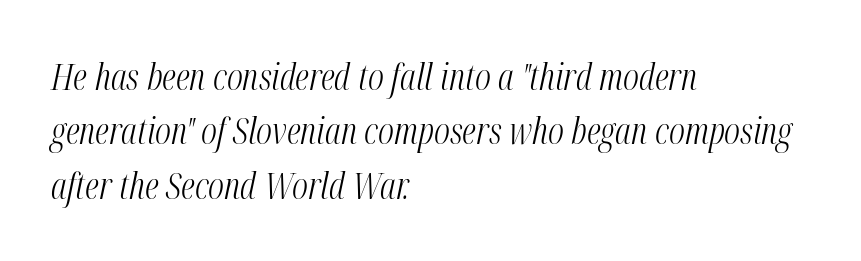
The image shows 36 px light, condensed type, italic (leaning right); set left-aligned, normal line spacing (1.51x), normal letter spacing, not underlined; medium stroke contrast and a medium x-height.
